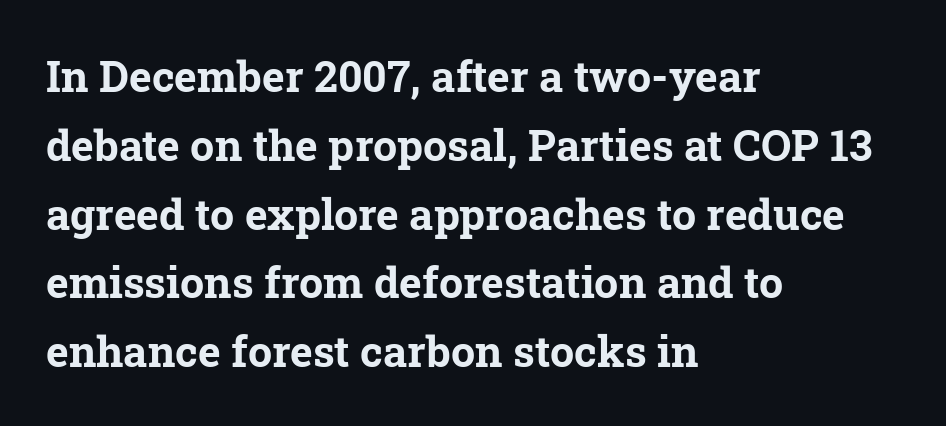
The font is running at its bold setting. Normally led — the rows are evenly, conventionally spaced. Look at the bottom of the vertical strokes: they flare into serifs here. Lines of text with bare space underneath.
